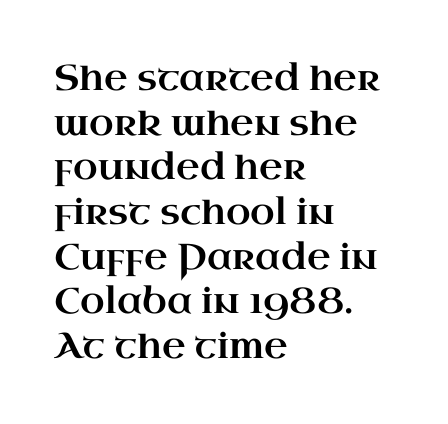
The image shows 36 px wide serif type, upright; set left-aligned, line spacing 1.24x, normal letter spacing, not underlined; high stroke contrast and a small x-height.
